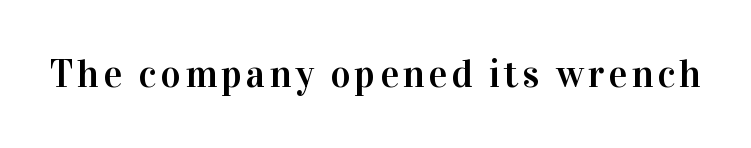
{"serif": "yes", "italic": "no", "width": "normal", "stroke_contrast": "high", "x_height": "medium", "monospaced": "no", "underline": "no", "glyph_px": 39}
